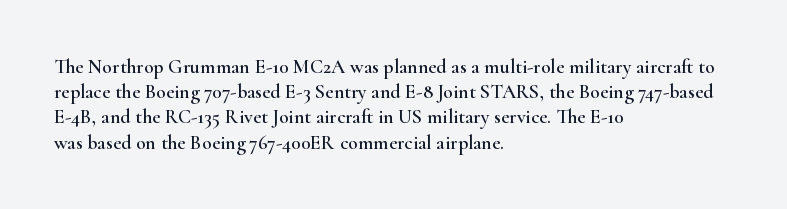
These lines keep a tight, regular rhythm from letter to letter. Successive baselines arrive at the customary interval. Unmarked baselines from the first word to the last. Casual observation: everything's shoved over to the left. This sample uses an upright cut, with every glyph sitting square on the baseline.
